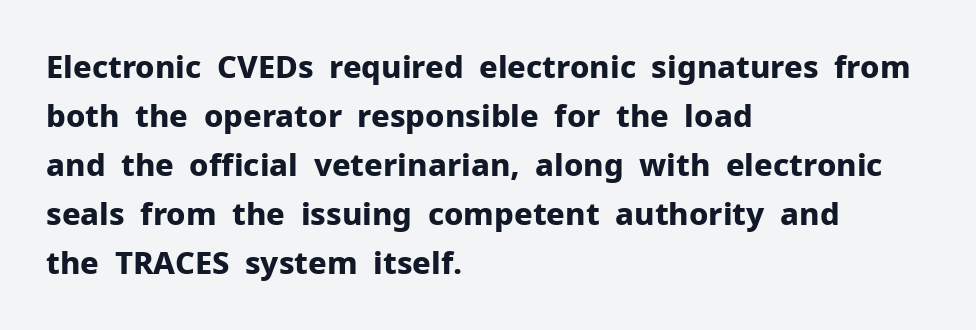
Q: Is the text bold? A: Yes.
Q: Is the text italic (slanted)? A: No, it is upright.
Q: Is the typeface a serif or a sans-serif typeface? A: Sans-serif.
Q: Is the text underlined? A: No.
Q: How is the paragraph aligned? A: Left-aligned.
Q: Is the spacing between letters normal or unusually wide? A: Normal.
Q: Is the spacing between lines tight, normal or loose? A: Normal.
Q: Width (condensed, normal, or wide)? A: Normal.
Q: Stroke contrast? A: Low.
Q: x-height? A: Medium.
Q: Monospaced? A: No.
